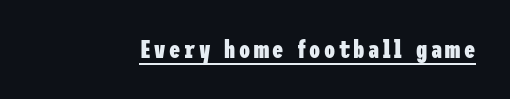
The image shows 25 px bold type, upright; set underlined.
